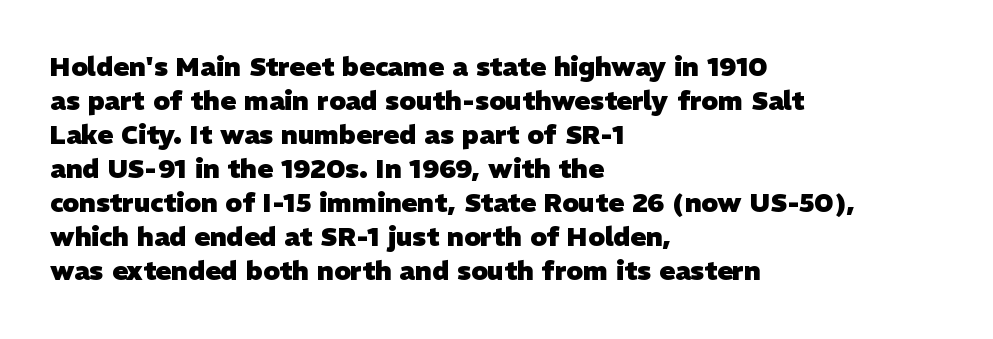
{"bold": "yes", "underline": "no", "align": "left", "line_spacing": "normal", "line_spacing_ratio": 1.31, "letter_spacing": "normal", "letter_spacing_em": 0.0, "glyph_px": 26}
